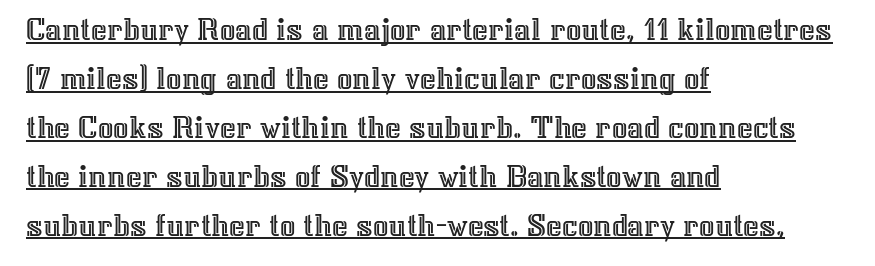
{"italic": "no", "width": "normal", "x_height": "medium", "monospaced": "no", "underline": "yes", "align": "left", "line_spacing": "normal", "line_spacing_ratio": 1.44, "letter_spacing": "normal", "letter_spacing_em": 0.0, "glyph_px": 34}
